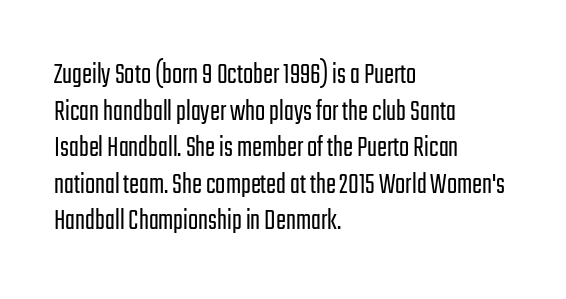
Q: Is the text bold? A: No.
Q: Is the text italic (slanted)? A: No, it is upright.
Q: Is the typeface a serif or a sans-serif typeface? A: Sans-serif.
Q: Is the text underlined? A: No.
Q: How is the paragraph aligned? A: Left-aligned.
Q: Is the spacing between letters normal or unusually wide? A: Normal.
Q: Width (condensed, normal, or wide)? A: Condensed.
Q: Stroke contrast? A: Low.
Q: x-height? A: Medium.
Q: Monospaced? A: No.
